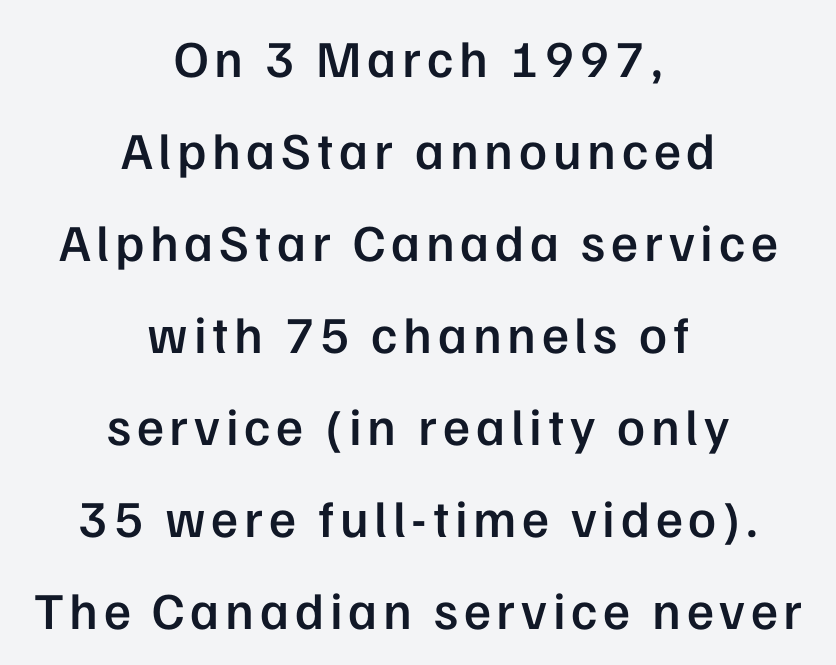
The image shows 52 px semibold sans-serif type, upright; set centered, line spacing 1.77x, not underlined; low stroke contrast and a medium x-height.
